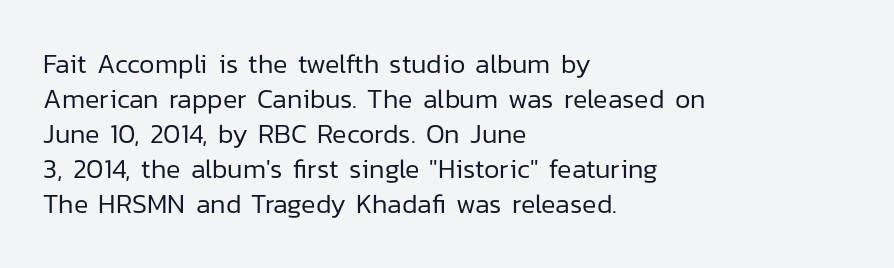
Style check: upright. Plain, unruled lines of type. The paragraph has a hard left edge and a soft right edge. This rendering leaves character spacing at its baseline value. A typesetter would call this leading conventional body-copy spacing. These glyphs show unthickened strokes, regular width or finer.
